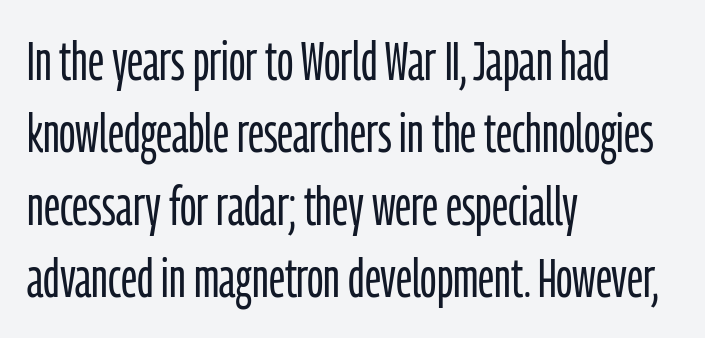
{"serif": "no", "italic": "no", "bold": "no", "weight": "light", "width": "condensed", "stroke_contrast": "low", "x_height": "medium", "monospaced": "no", "underline": "no", "align": "left", "line_spacing": "normal", "line_spacing_ratio": 1.34, "letter_spacing": "normal", "letter_spacing_em": 0.0, "glyph_px": 54}
